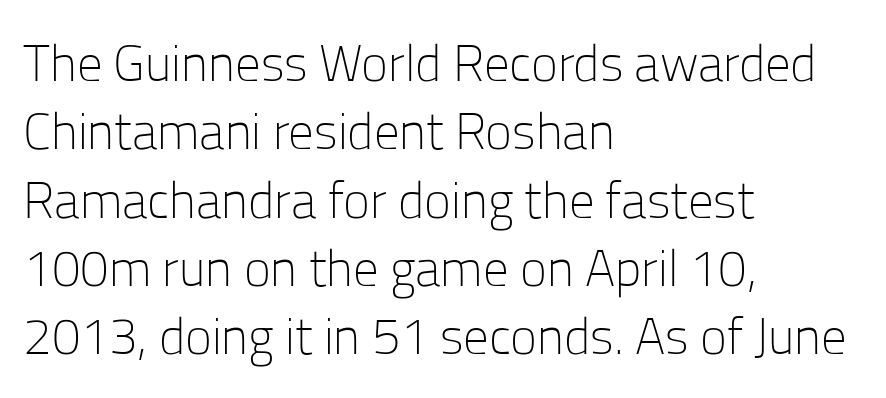
The letters advance in unequal steps, a hallmark of proportional type. The lettering holds an erect, upright posture throughout. The type is set solid horizontally, with unmodified tracking. Serifs: no, the terminals of the letterforms are clean. Ink coverage per letter is moderate at most.
